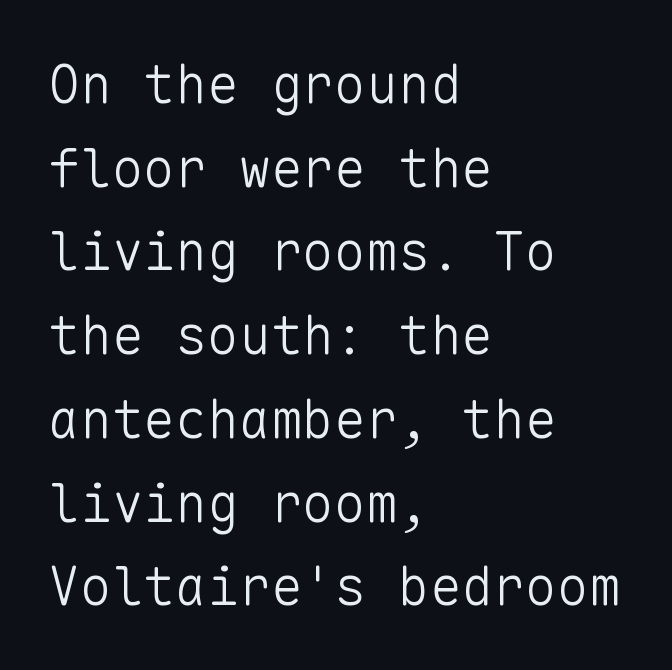
The image shows 53 px light sans-serif type, upright, monospaced; set left-aligned, normal line spacing (1.58x), normal letter spacing, not underlined; low stroke contrast and a medium x-height.
